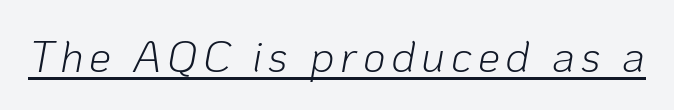
{"italic": "yes", "lean": "right", "slant_degrees": 10, "bold": "no", "weight": "light", "width": "normal", "stroke_contrast": "low", "x_height": "medium", "monospaced": "no", "underline": "yes", "glyph_px": 44}
